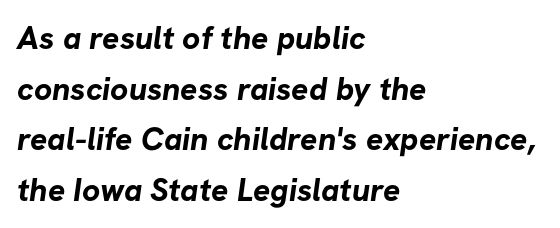
Each letter keeps its own natural width here, so spacing adapts to shape. How would I describe the line gaps? Plain and ordinary. Note: no serifs on the glyphs. There is no visible air inserted between adjacent glyphs.
